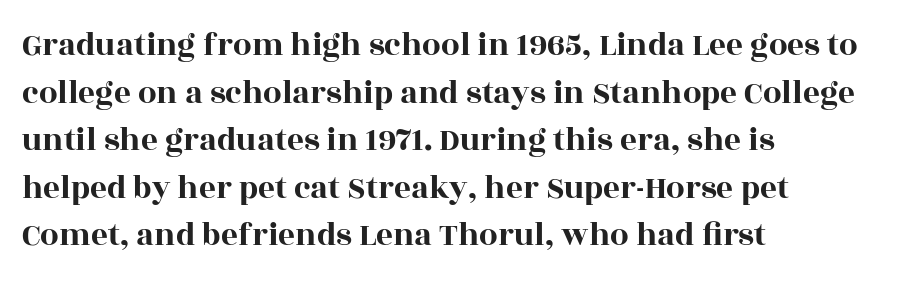
Q: Is the text italic (slanted)? A: No, it is upright.
Q: Is the typeface a serif or a sans-serif typeface? A: Serif.
Q: Is the text underlined? A: No.
Q: How is the paragraph aligned? A: Left-aligned.
Q: Is the spacing between letters normal or unusually wide? A: Normal.
Q: Is the spacing between lines tight, normal or loose? A: Normal.
Q: Width (condensed, normal, or wide)? A: Wide.
Q: x-height? A: Large.
Q: Monospaced? A: No.
